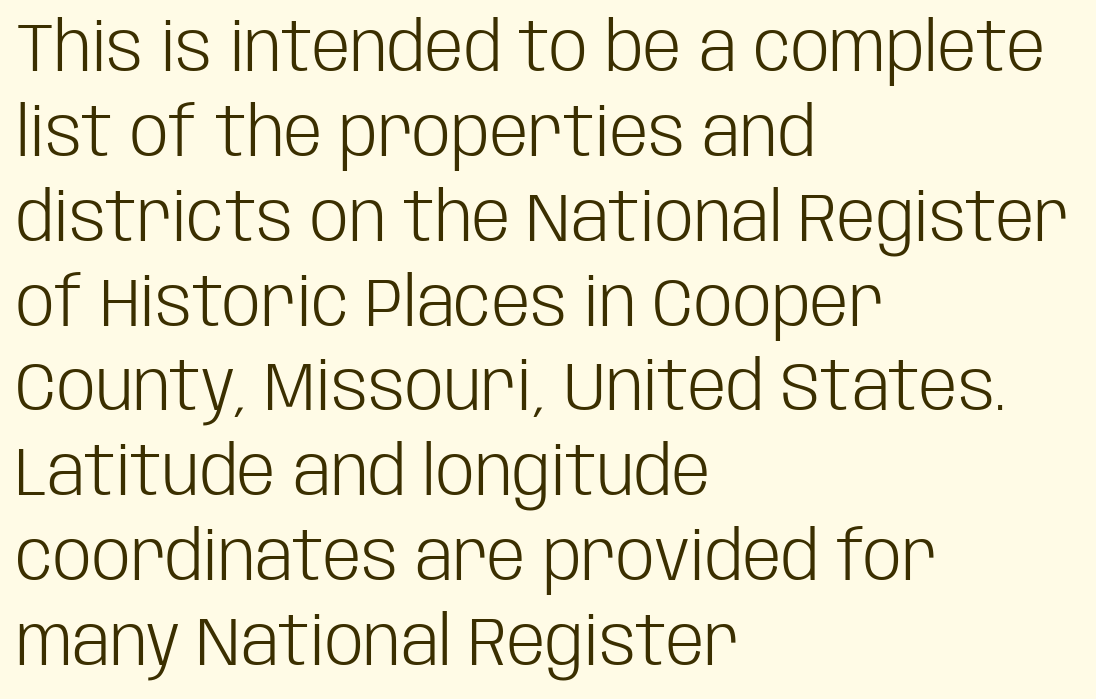
The image shows 69 px light, condensed sans-serif type, upright; set left-aligned, line spacing 1.23x, normal letter spacing, not underlined; low stroke contrast and a large x-height.
